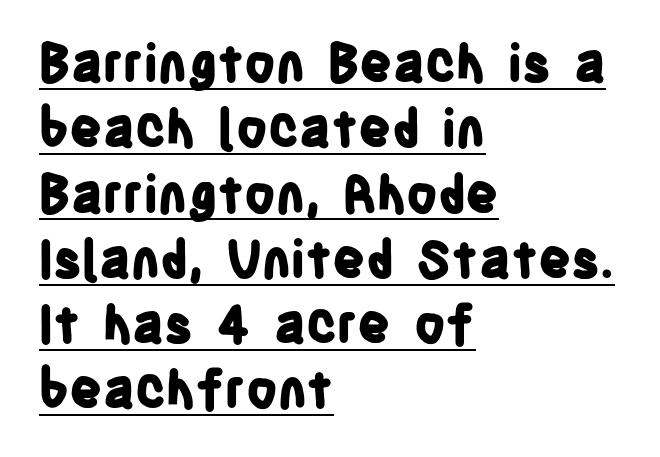
Q: Is the text bold? A: Yes.
Q: Is the text italic (slanted)? A: No, it is upright.
Q: Is the typeface a serif or a sans-serif typeface? A: Sans-serif.
Q: Is the text underlined? A: Yes.
Q: How is the paragraph aligned? A: Left-aligned.
Q: Is the spacing between letters normal or unusually wide? A: Normal.
Q: Is the spacing between lines tight, normal or loose? A: Normal.
Q: Width (condensed, normal, or wide)? A: Condensed.
Q: Stroke contrast? A: Low.
Q: x-height? A: Large.
Q: Monospaced? A: No.
